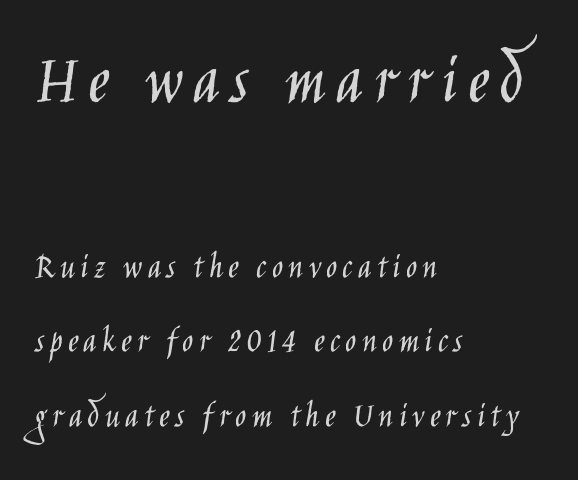
The image shows 74 px light, condensed sans-serif type; set left-aligned, loose line spacing (2.02x), not underlined; the first (top) block is 2.0x larger; low stroke contrast and a large x-height.
